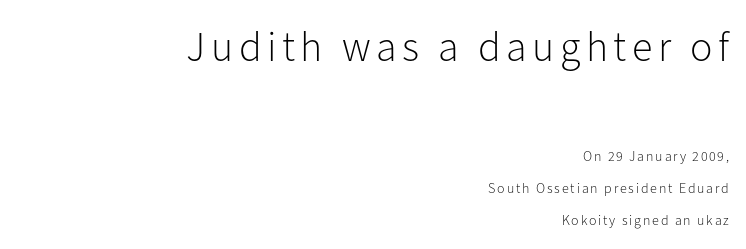
The image shows 42 px light sans-serif type, upright; set right-aligned, loose line spacing (2.28x), not underlined; the first (top) block is 3.0x larger; low stroke contrast and a medium x-height.
